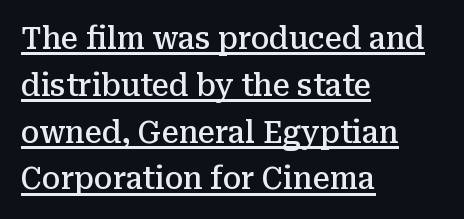
Q: Is the text bold? A: Semi-bold.
Q: Is the text italic (slanted)? A: No, it is upright.
Q: Is the typeface a serif or a sans-serif typeface? A: Serif.
Q: Is the text underlined? A: Yes.
Q: How is the paragraph aligned? A: Left-aligned.
Q: Is the spacing between letters normal or unusually wide? A: Normal.
Q: Is the spacing between lines tight, normal or loose? A: Normal.
Q: Width (condensed, normal, or wide)? A: Normal.
Q: Stroke contrast? A: Medium.
Q: x-height? A: Medium.
Q: Monospaced? A: No.
